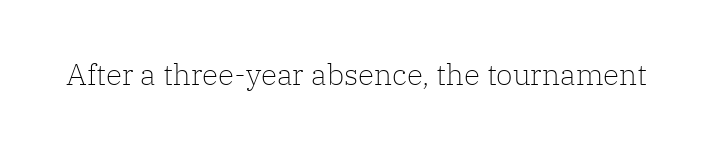
Q: Is the text bold? A: No.
Q: Is the text italic (slanted)? A: No, it is upright.
Q: Is the typeface a serif or a sans-serif typeface? A: Serif.
Q: Is the text underlined? A: No.
Q: Is the spacing between letters normal or unusually wide? A: Normal.
Q: Width (condensed, normal, or wide)? A: Normal.
Q: Stroke contrast? A: Low.
Q: x-height? A: Medium.
Q: Monospaced? A: No.
